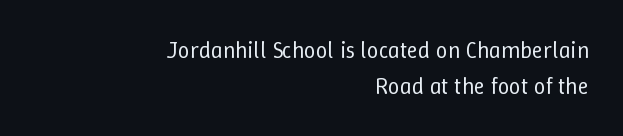
{"italic": "no", "bold": "no", "underline": "no", "align": "right", "line_spacing": "normal", "line_spacing_ratio": 1.56, "letter_spacing": "normal", "letter_spacing_em": 0.0, "glyph_px": 23}
